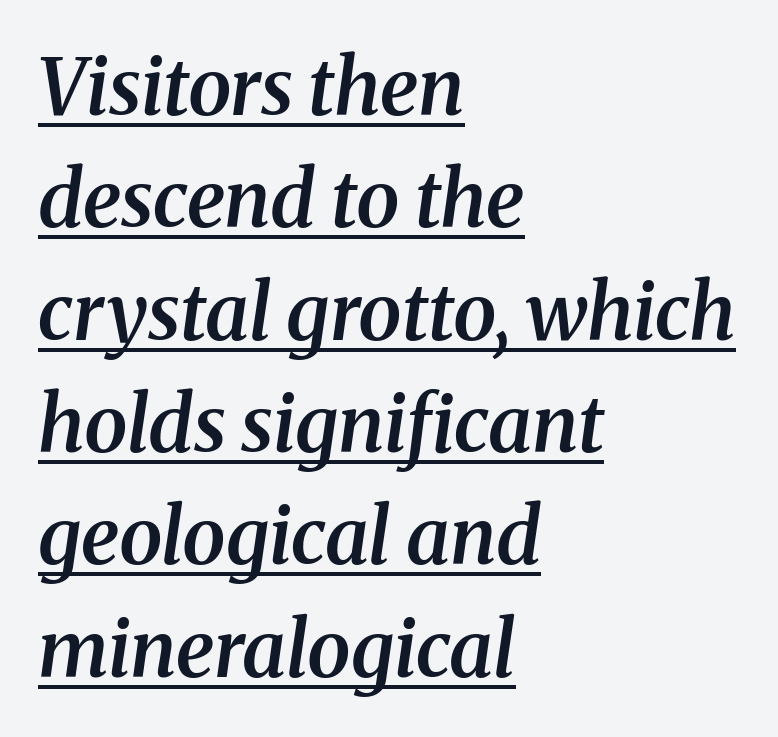
Q: Is the text bold? A: Semi-bold.
Q: Is the text italic (slanted)? A: Yes, it leans right by about 8 degrees.
Q: Is the typeface a serif or a sans-serif typeface? A: Serif.
Q: Is the text underlined? A: Yes.
Q: How is the paragraph aligned? A: Left-aligned.
Q: Is the spacing between letters normal or unusually wide? A: Normal.
Q: Is the spacing between lines tight, normal or loose? A: Normal.
Q: Width (condensed, normal, or wide)? A: Normal.
Q: Stroke contrast? A: Medium.
Q: x-height? A: Medium.
Q: Monospaced? A: No.
